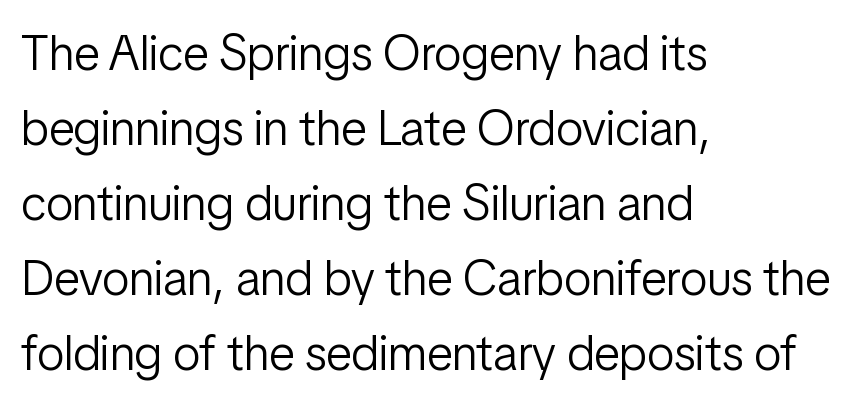
Q: Is the text bold? A: No.
Q: Is the text italic (slanted)? A: No, it is upright.
Q: Is the typeface a serif or a sans-serif typeface? A: Sans-serif.
Q: Is the text underlined? A: No.
Q: How is the paragraph aligned? A: Left-aligned.
Q: Is the spacing between letters normal or unusually wide? A: Normal.
Q: Is the spacing between lines tight, normal or loose? A: Normal.
Q: Width (condensed, normal, or wide)? A: Condensed.
Q: Stroke contrast? A: Low.
Q: x-height? A: Medium.
Q: Monospaced? A: No.
